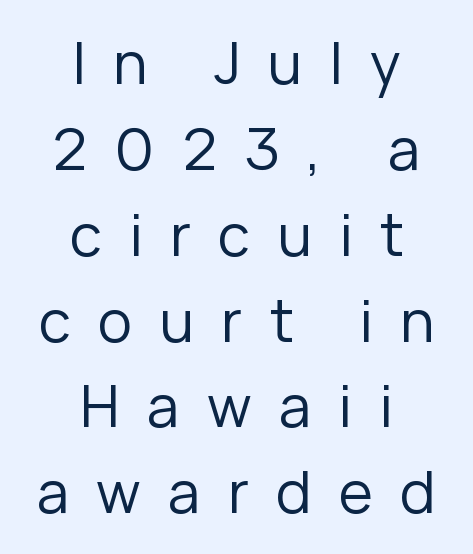
{"serif": "no", "italic": "no", "bold": "no", "weight": "regular", "width": "normal", "stroke_contrast": "low", "x_height": "medium", "monospaced": "no", "underline": "no", "align": "center", "line_spacing": "normal", "line_spacing_ratio": 1.48, "letter_spacing": "wide", "letter_spacing_em": 0.47, "glyph_px": 58}
